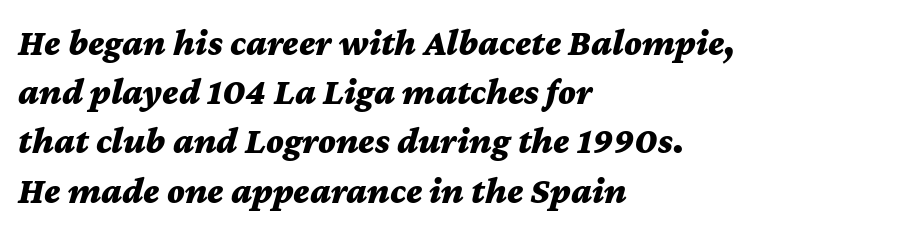
Think of a printed novel: that variable character pitch is what you see here. Baseline-to-baseline distance is the conventional proportion of letter height. Emphasis by weight is at full strength: bold. Horizontally, the lines are justified to the leading edge only.
